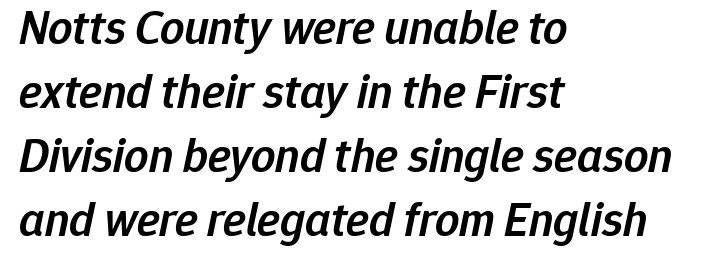
A fair bit of extra ink — the face is semibold, not bold. Regular leading. Casual observation: everything's shoved over to the left. Descender tails drop into unmarked territory. Compared with ordinary roman type, these characters are visibly tilted.
